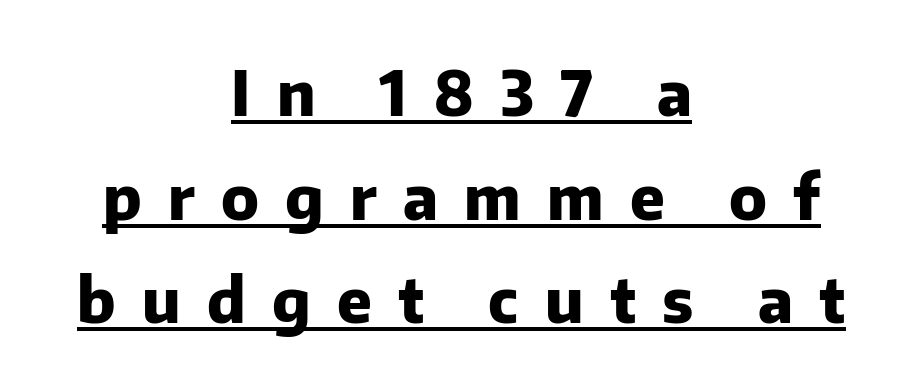
Q: Is the text bold? A: Yes.
Q: Is the text italic (slanted)? A: No, it is upright.
Q: Is the typeface a serif or a sans-serif typeface? A: Sans-serif.
Q: Is the text underlined? A: Yes.
Q: How is the paragraph aligned? A: Centered.
Q: Is the spacing between letters normal or unusually wide? A: Unusually wide.
Q: Is the spacing between lines tight, normal or loose? A: Normal.
Q: Width (condensed, normal, or wide)? A: Normal.
Q: Stroke contrast? A: Low.
Q: x-height? A: Medium.
Q: Monospaced? A: No.
